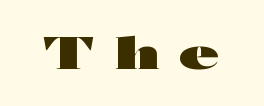
Students, this is bold: see how much ink each stroke carries. The letters are spread apart with noticeably loose tracking. This is roman type, the default non-slanted kind.
